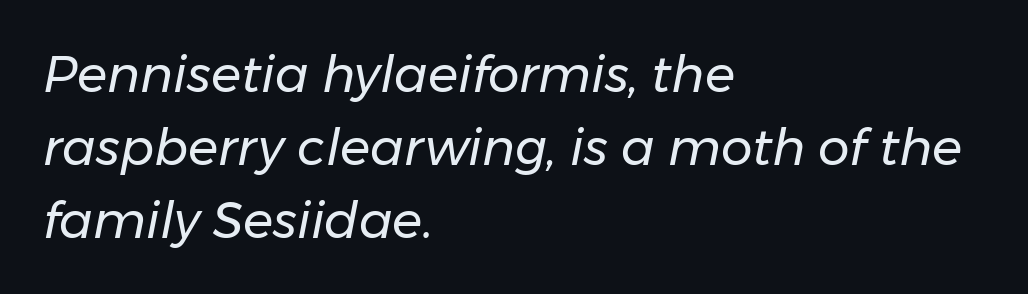
The image shows 50 px regular-weight type, italic (leaning right); set left-aligned, normal line spacing (1.46x), normal letter spacing, not underlined; low stroke contrast and a medium x-height.
